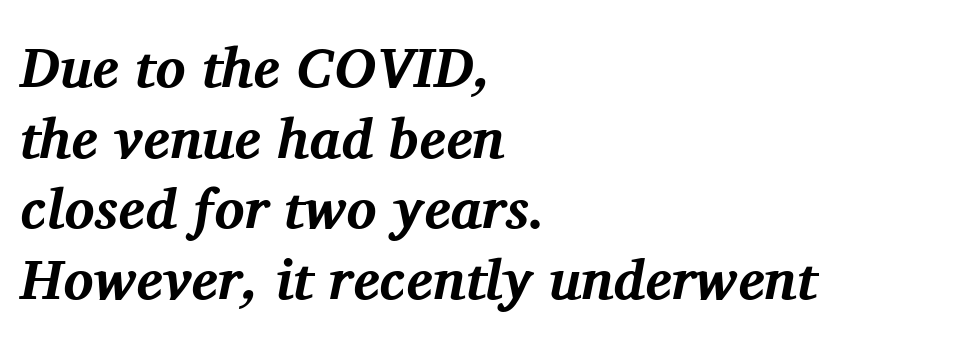
{"serif": "yes", "italic": "yes", "lean": "right", "slant_degrees": 11, "bold": "yes", "weight": "bold", "width": "normal", "stroke_contrast": "medium", "x_height": "medium", "monospaced": "no", "underline": "no", "align": "left", "line_spacing": "normal", "line_spacing_ratio": 1.26, "letter_spacing": "normal", "letter_spacing_em": 0.0, "glyph_px": 56}
